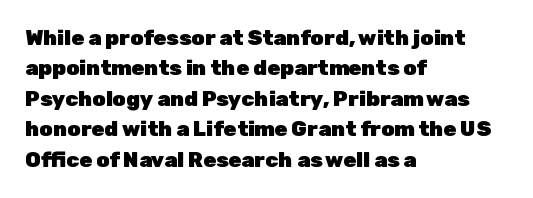
{"italic": "no", "bold": "yes", "underline": "no", "align": "left", "line_spacing": "normal", "line_spacing_ratio": 1.45, "letter_spacing": "normal", "letter_spacing_em": 0.0, "glyph_px": 21}
